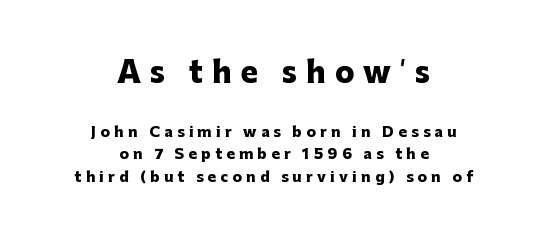
{"serif": "no", "italic": "no", "bold": "yes", "weight": "heavy", "width": "normal", "stroke_contrast": "low", "x_height": "medium", "monospaced": "no", "underline": "no", "align": "center", "line_spacing": "normal", "line_spacing_ratio": 1.61, "letter_spacing": "wide", "letter_spacing_em": 0.31, "larger_block": "first", "size_ratio": 2.07, "glyph_px": 29}
